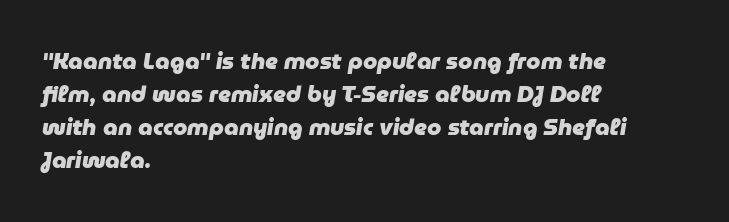
Q: Is the text bold? A: Yes.
Q: Is the text italic (slanted)? A: Yes, it leans right by about 9 degrees.
Q: Is the text underlined? A: No.
Q: How is the paragraph aligned? A: Left-aligned.
Q: Is the spacing between letters normal or unusually wide? A: Normal.
Q: Is the spacing between lines tight, normal or loose? A: Normal.
